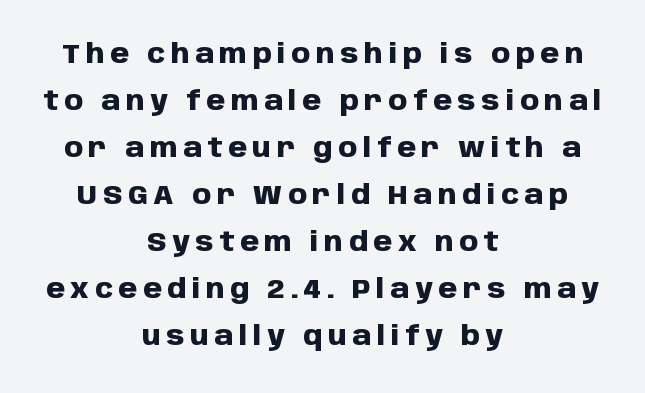
The image shows 27 px bold type, upright; set centered, line spacing 1.74x, unusually wide letter spacing (+0.21 em), not underlined.
